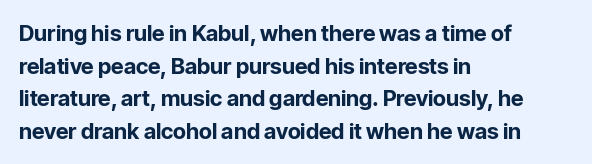
The image shows 22 px bold type, upright; set left-aligned, normal line spacing (1.48x), normal letter spacing, not underlined.
